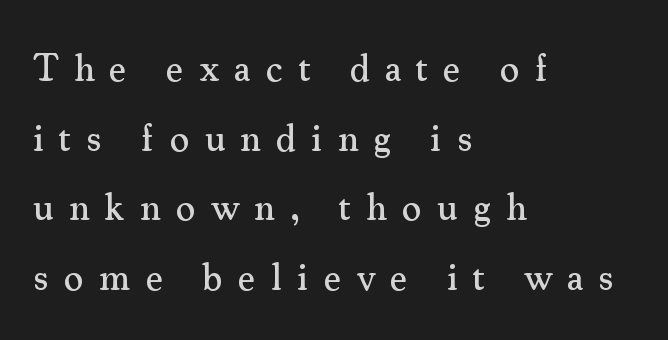
Q: Is the text italic (slanted)? A: No, it is upright.
Q: Is the typeface a serif or a sans-serif typeface? A: Serif.
Q: Is the text underlined? A: No.
Q: How is the paragraph aligned? A: Left-aligned.
Q: Is the spacing between letters normal or unusually wide? A: Unusually wide.
Q: Width (condensed, normal, or wide)? A: Normal.
Q: Stroke contrast? A: Medium.
Q: x-height? A: Small.
Q: Monospaced? A: No.
